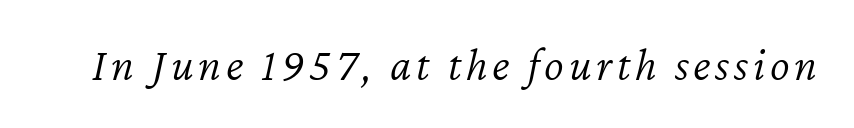
The image shows 47 px light type, italic (leaning right); set not underlined; low stroke contrast and a medium x-height.
